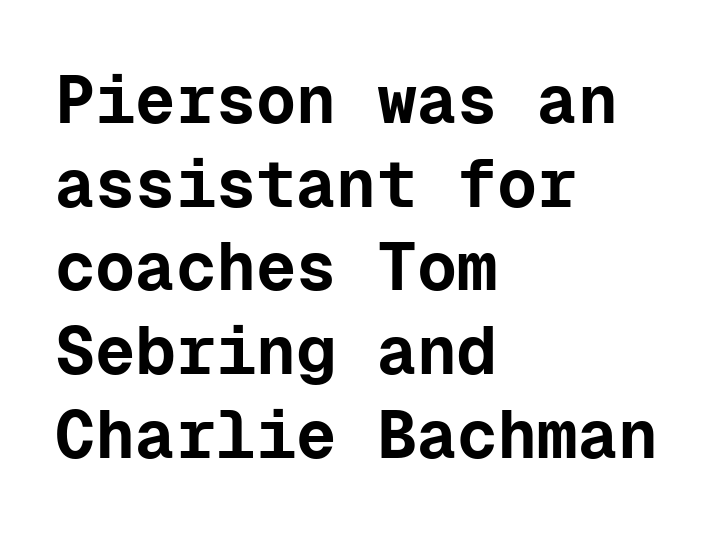
Notice how the passage keeps a crisp vertical edge on the left only. On the weight axis this lands at bold, roughly 700. This sample uses a sans-serif face. The rows are spaced the way most documents space them. This is the regular roman posture of the typeface. The passage shown has conventional tracking throughout.
